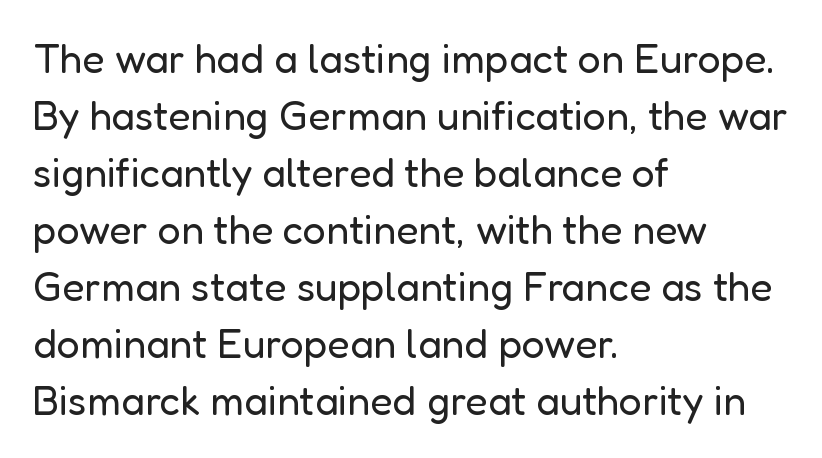
{"serif": "no", "italic": "no", "bold": "no", "weight": "regular", "width": "normal", "stroke_contrast": "low", "x_height": "medium", "monospaced": "no", "underline": "no", "align": "left", "line_spacing": "normal", "line_spacing_ratio": 1.39, "letter_spacing": "normal", "letter_spacing_em": 0.0, "glyph_px": 41}
